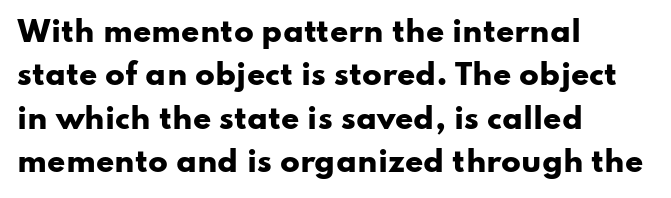
The image shows 29 px heavy, wide sans-serif type, upright; set left-aligned, normal line spacing (1.5x), normal letter spacing, not underlined; low stroke contrast and a small x-height.
